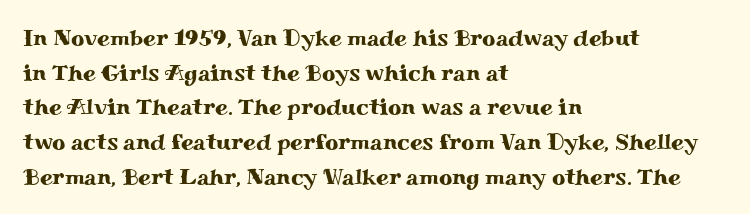
Students, observe: this is what conventionally led text looks like. Has an underline been added? It has not. Words appear dense and cohesive because spacing is normal. If you drew a ruler down the left edge, every line would touch it.
